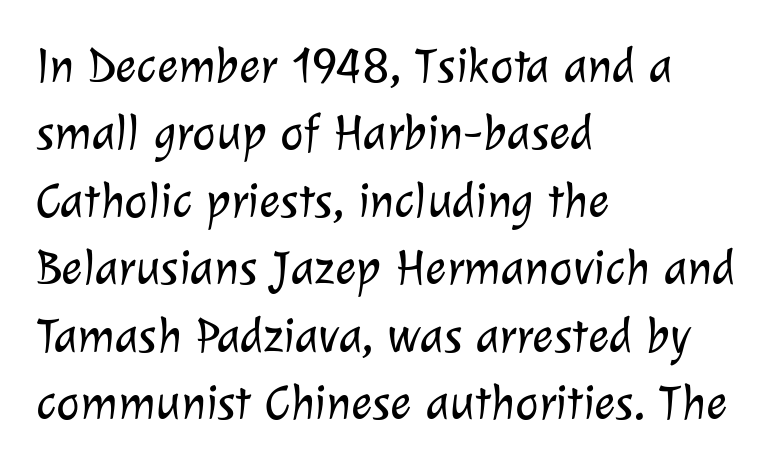
Q: Is the text bold? A: No.
Q: Is the typeface a serif or a sans-serif typeface? A: Sans-serif.
Q: Is the text underlined? A: No.
Q: How is the paragraph aligned? A: Left-aligned.
Q: Is the spacing between letters normal or unusually wide? A: Normal.
Q: Is the spacing between lines tight, normal or loose? A: Normal.
Q: Width (condensed, normal, or wide)? A: Normal.
Q: Stroke contrast? A: Low.
Q: x-height? A: Medium.
Q: Monospaced? A: No.
